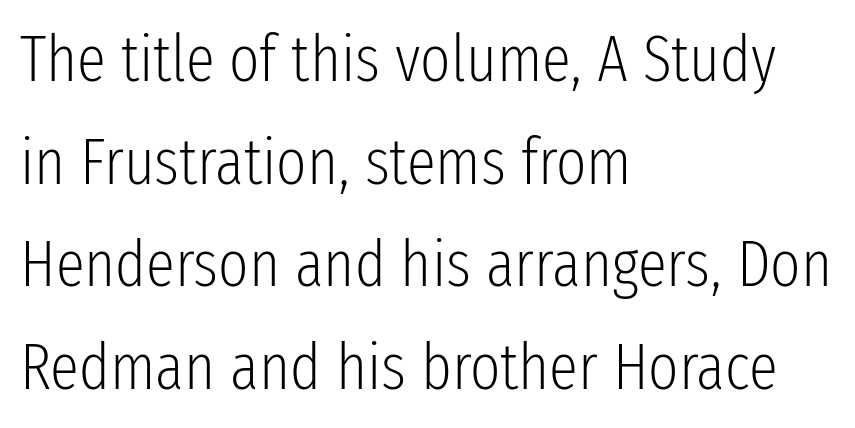
Compared with a typical body face, this is equally light or lighter still. Any mark beneath the type? The region is blank. Spacing verdict: proportional, widths tailored to each character. The block of text has a typical density, with ordinary space between rows.
